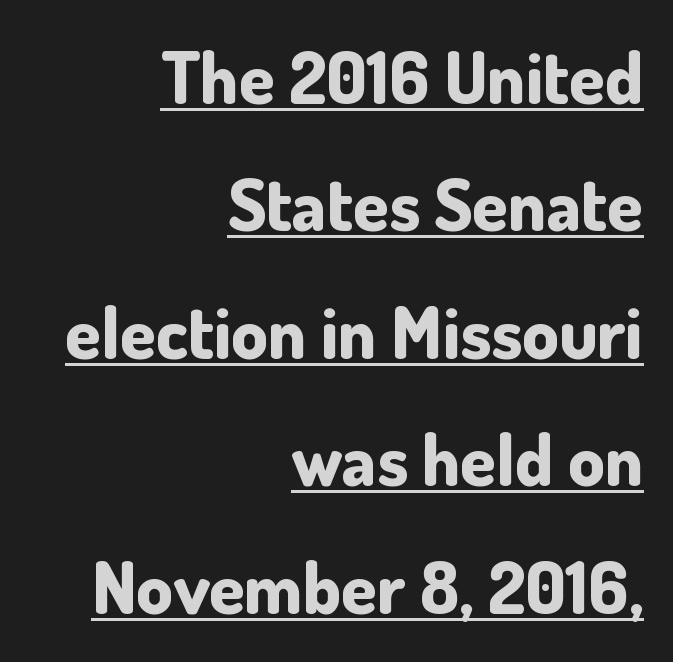
Q: Is the text bold? A: Yes.
Q: Is the text italic (slanted)? A: No, it is upright.
Q: Is the typeface a serif or a sans-serif typeface? A: Sans-serif.
Q: Is the text underlined? A: Yes.
Q: How is the paragraph aligned? A: Right-aligned.
Q: Is the spacing between letters normal or unusually wide? A: Normal.
Q: Width (condensed, normal, or wide)? A: Normal.
Q: Stroke contrast? A: Low.
Q: x-height? A: Small.
Q: Monospaced? A: No.
